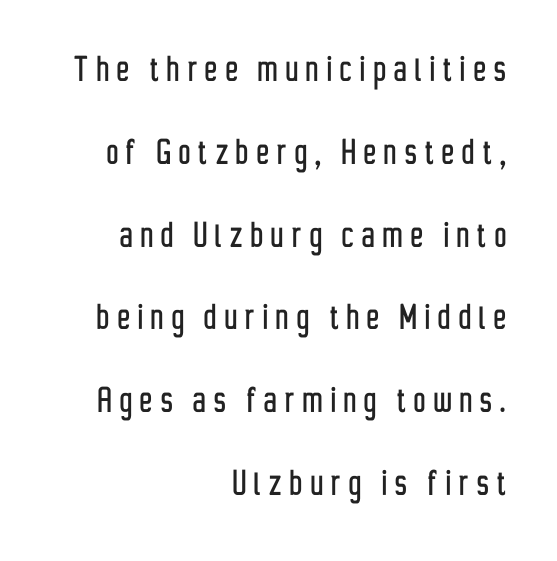
{"serif": "no", "italic": "no", "width": "condensed", "stroke_contrast": "low", "x_height": "medium", "monospaced": "no", "underline": "no", "align": "right", "line_spacing": "loose", "line_spacing_ratio": 2.02, "letter_spacing": "wide", "letter_spacing_em": 0.2, "glyph_px": 41}
